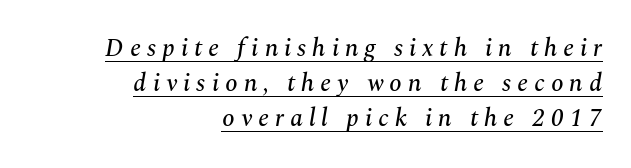
Q: Is the text italic (slanted)? A: Yes, it leans right by about 10 degrees.
Q: Is the text underlined? A: Yes.
Q: How is the paragraph aligned? A: Right-aligned.
Q: Is the spacing between letters normal or unusually wide? A: Unusually wide.
Q: Is the spacing between lines tight, normal or loose? A: Normal.
